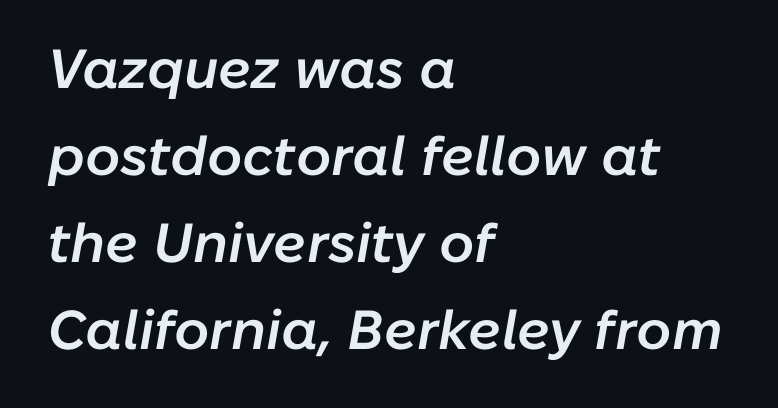
{"italic": "yes", "lean": "right", "slant_degrees": 10, "bold": "semi", "weight": "semibold", "width": "normal", "stroke_contrast": "low", "x_height": "medium", "monospaced": "no", "underline": "no", "align": "left", "line_spacing": "normal", "line_spacing_ratio": 1.58, "letter_spacing": "normal", "letter_spacing_em": 0.0, "glyph_px": 55}
